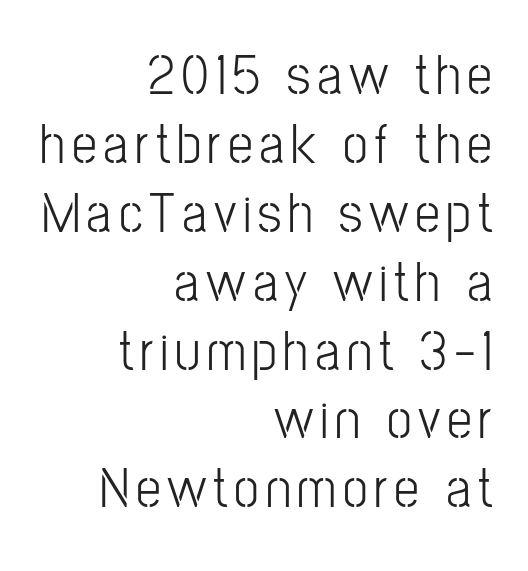
The image shows 56 px light, condensed sans-serif type, upright; set right-aligned, line spacing 1.23x, not underlined; low stroke contrast and a medium x-height.
